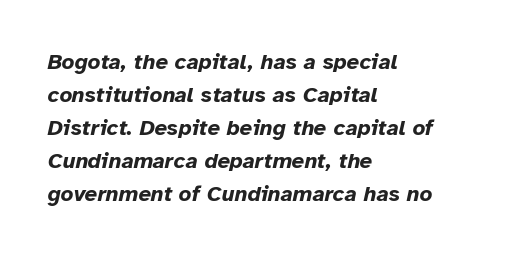
The image shows 22 px bold type, italic (leaning right); set left-aligned, normal line spacing (1.5x), normal letter spacing, not underlined.
